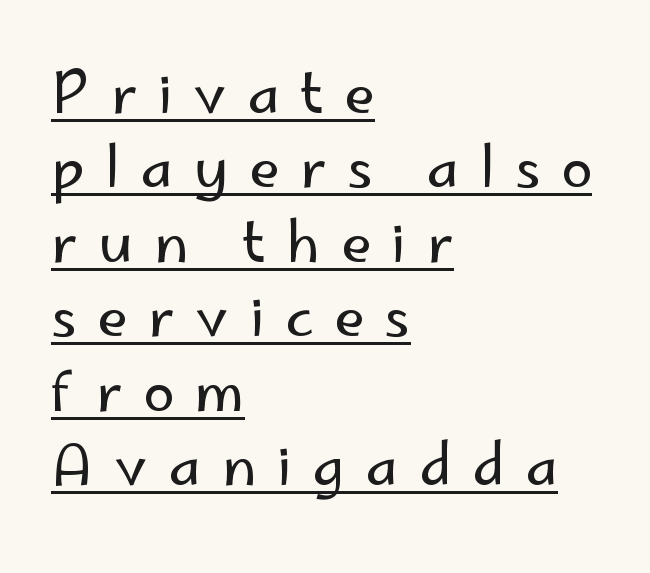
The image shows 56 px regular-weight sans-serif type, upright; set left-aligned, normal line spacing (1.33x), unusually wide letter spacing (+0.37 em), underlined; low stroke contrast and a small x-height.
